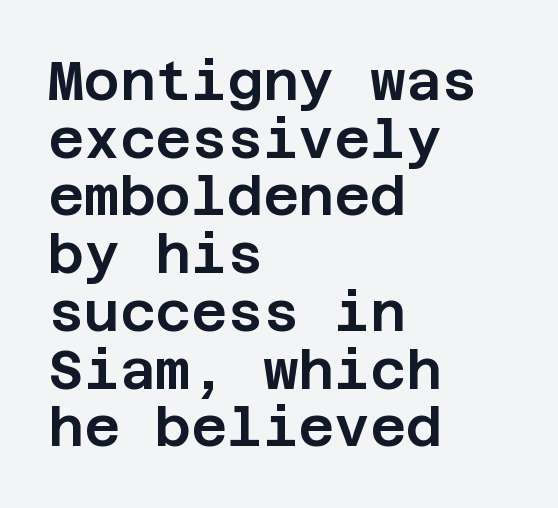
The image shows 55 px sans-serif type, upright; set left-aligned, tight line spacing (1.05x), normal letter spacing, not underlined; low stroke contrast and a large x-height.
